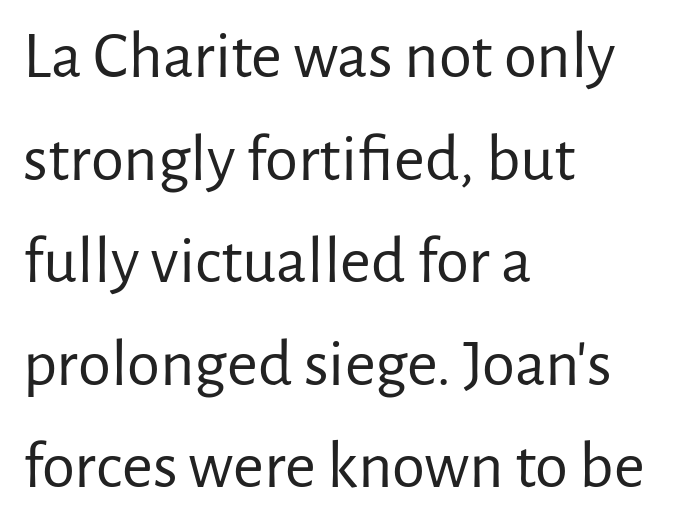
Q: Is the text bold? A: No.
Q: Is the text italic (slanted)? A: No, it is upright.
Q: Is the typeface a serif or a sans-serif typeface? A: Sans-serif.
Q: Is the text underlined? A: No.
Q: How is the paragraph aligned? A: Left-aligned.
Q: Is the spacing between letters normal or unusually wide? A: Normal.
Q: Is the spacing between lines tight, normal or loose? A: Normal.
Q: Width (condensed, normal, or wide)? A: Normal.
Q: Stroke contrast? A: Low.
Q: x-height? A: Medium.
Q: Monospaced? A: No.
